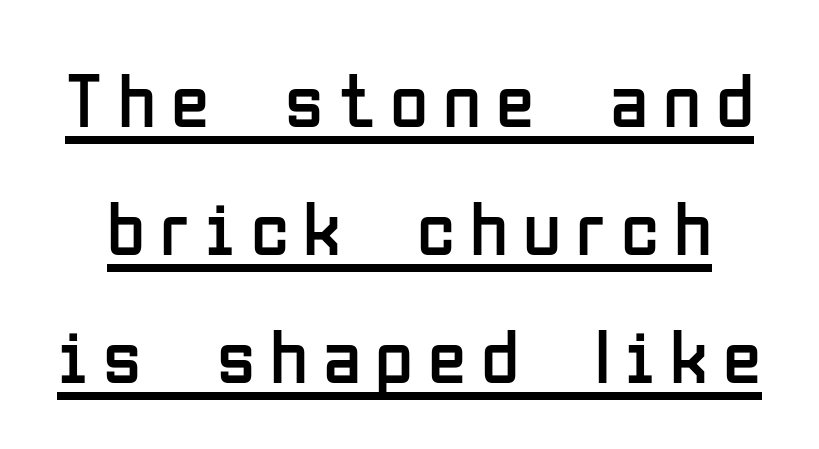
Q: Is the text bold? A: No.
Q: Is the text italic (slanted)? A: No, it is upright.
Q: Is the typeface a serif or a sans-serif typeface? A: Sans-serif.
Q: Is the text underlined? A: Yes.
Q: Is the spacing between lines tight, normal or loose? A: Normal.
Q: Width (condensed, normal, or wide)? A: Condensed.
Q: Stroke contrast? A: Low.
Q: x-height? A: Medium.
Q: Monospaced? A: No.
